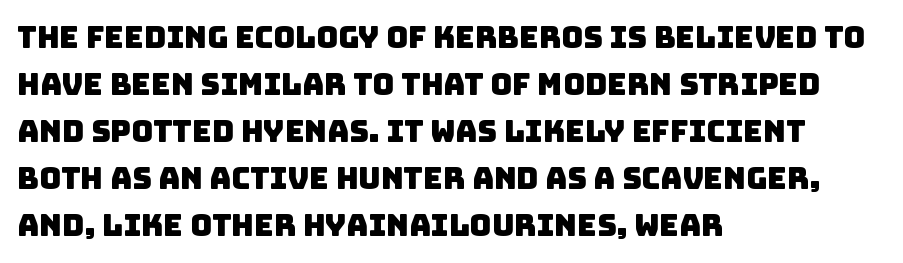
{"serif": "no", "width": "normal", "stroke_contrast": "low", "x_height": "large", "monospaced": "no", "underline": "no", "align": "left", "line_spacing": "normal", "line_spacing_ratio": 1.57, "letter_spacing": "normal", "letter_spacing_em": 0.0, "glyph_px": 30}
